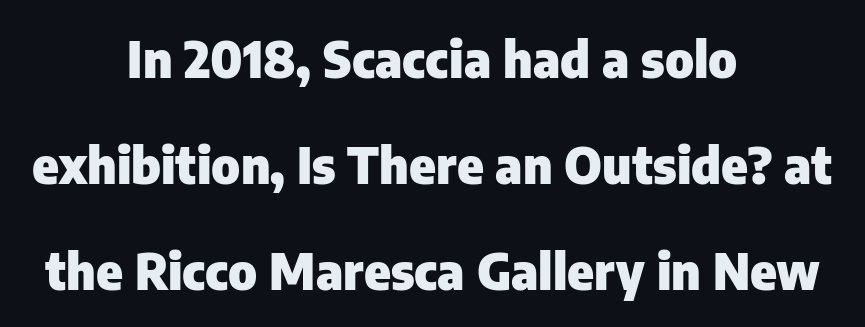
{"serif": "no", "italic": "no", "bold": "yes", "weight": "heavy", "width": "normal", "stroke_contrast": "low", "x_height": "medium", "monospaced": "no", "underline": "no", "align": "center", "line_spacing": "loose", "line_spacing_ratio": 2.12, "letter_spacing": "normal", "letter_spacing_em": 0.0, "glyph_px": 50}
